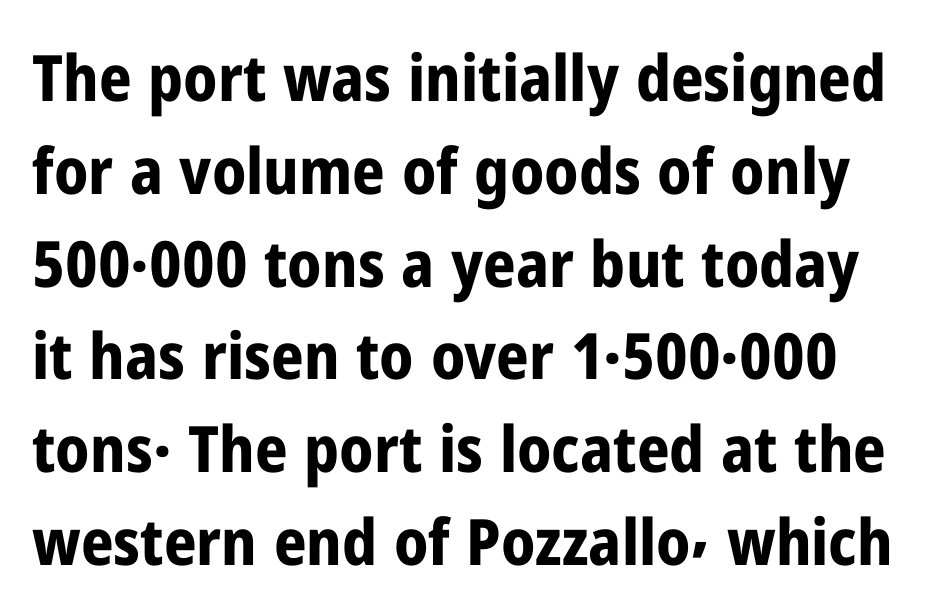
The image shows 64 px bold, condensed sans-serif type, upright; set normal line spacing (1.45x), normal letter spacing, not underlined; low stroke contrast and a medium x-height.
